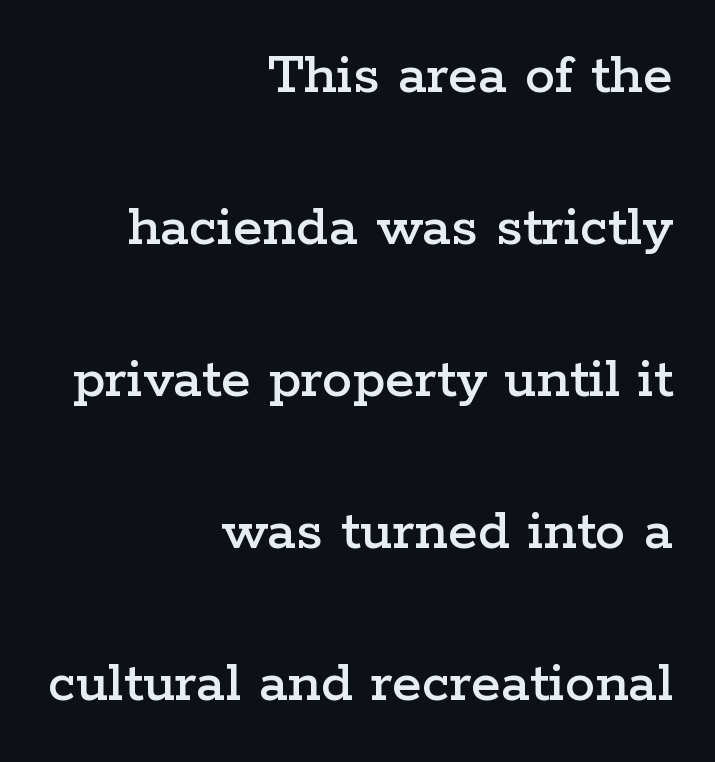
The image shows 61 px wide serif type, upright; set right-aligned, loose line spacing (2.49x), normal letter spacing, not underlined; low stroke contrast and a medium x-height.
